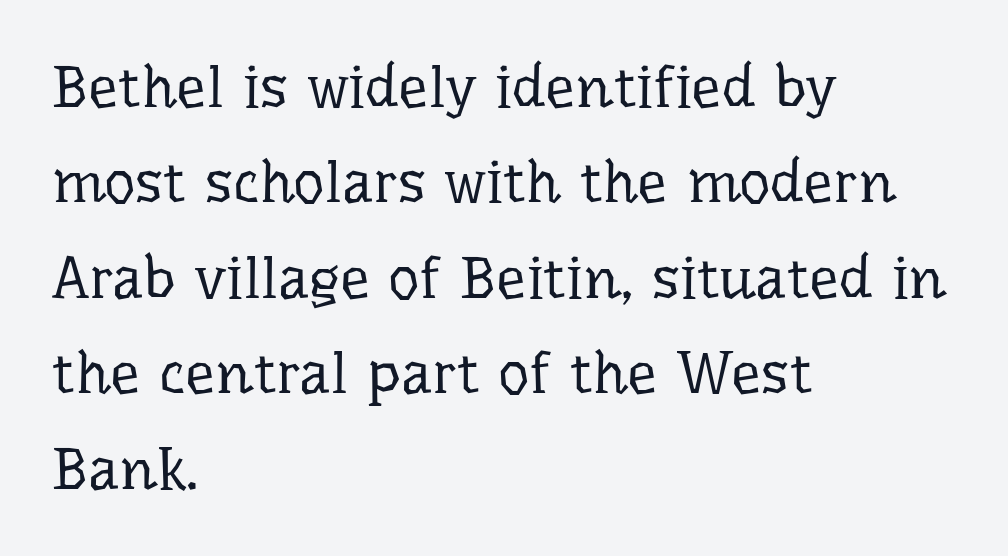
Q: Is the text bold? A: No.
Q: Is the text italic (slanted)? A: No, it is upright.
Q: Is the typeface a serif or a sans-serif typeface? A: Serif.
Q: Is the text underlined? A: No.
Q: How is the paragraph aligned? A: Left-aligned.
Q: Is the spacing between letters normal or unusually wide? A: Normal.
Q: Is the spacing between lines tight, normal or loose? A: Normal.
Q: Width (condensed, normal, or wide)? A: Normal.
Q: Stroke contrast? A: Low.
Q: x-height? A: Medium.
Q: Monospaced? A: No.
